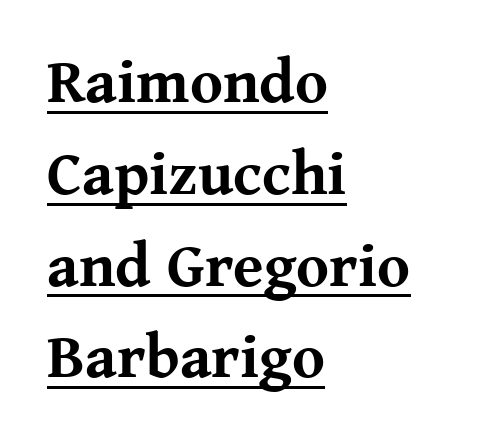
The face used here is seriffed, in the tradition of book romans. Heavy, bold letterforms. The paragraph shown leans on its left margin. This is roman type, the default non-slanted kind. If you measured baseline to baseline, you'd find a middling distance.
